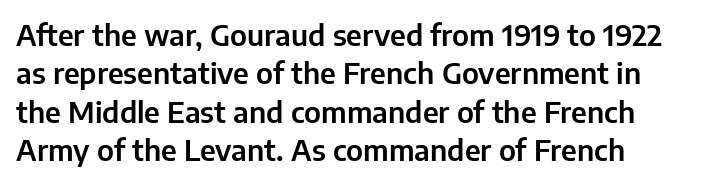
The image shows 29 px sans-serif type, upright; set normal line spacing (1.32x), normal letter spacing, not underlined; low stroke contrast and a medium x-height.
